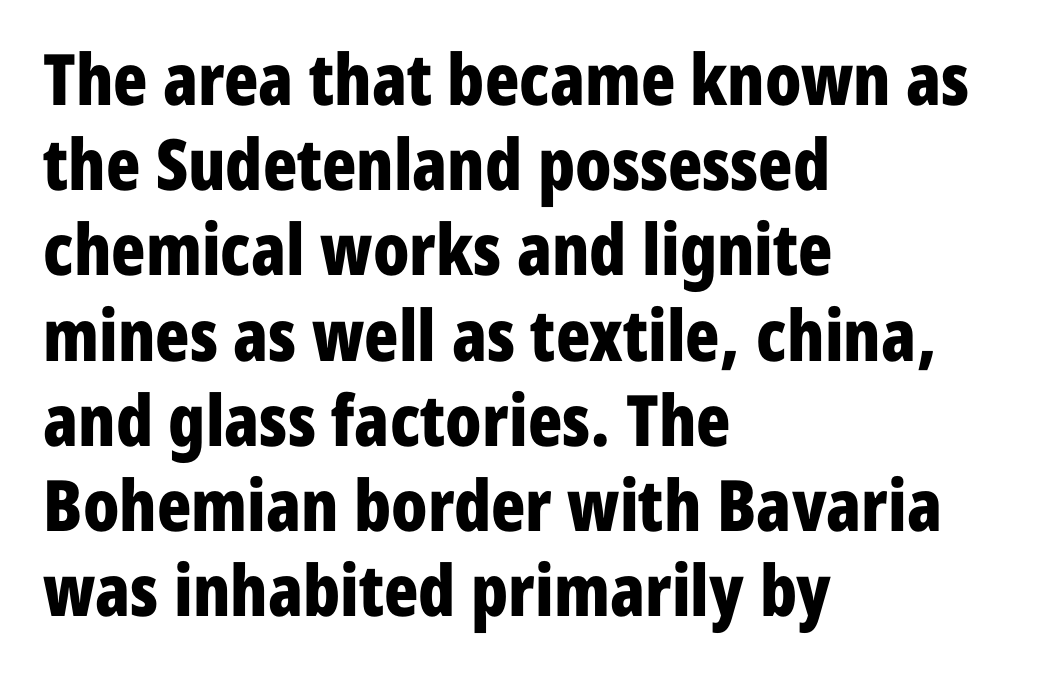
You could not count columns in this text — the font is proportionally spaced. This sample uses an upright cut, with every glyph sitting square on the baseline. Students, note that the glyphs here touch the page at normal intervals. The compositor pushed each line to the left boundary.
